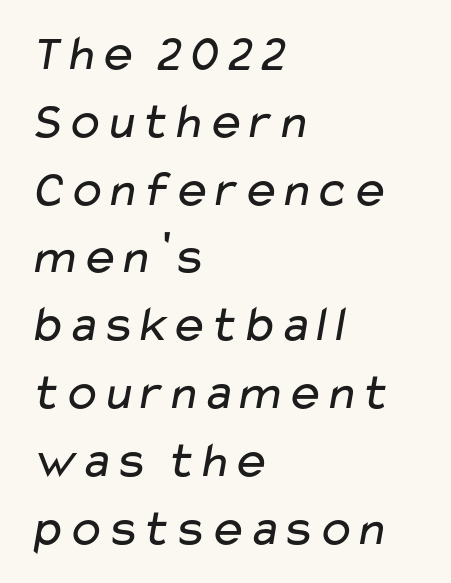
Q: Is the text bold? A: No.
Q: Is the typeface a serif or a sans-serif typeface? A: Sans-serif.
Q: Is the text underlined? A: No.
Q: How is the paragraph aligned? A: Left-aligned.
Q: Is the spacing between letters normal or unusually wide? A: Normal.
Q: Is the spacing between lines tight, normal or loose? A: Normal.
Q: Width (condensed, normal, or wide)? A: Wide.
Q: Stroke contrast? A: Low.
Q: x-height? A: Medium.
Q: Monospaced? A: No.
